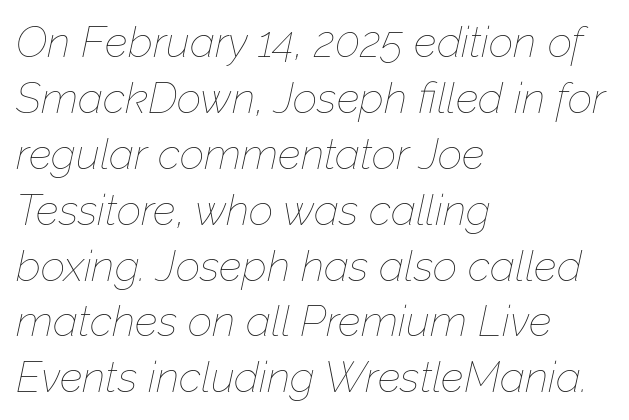
Q: Is the text bold? A: No.
Q: Is the text italic (slanted)? A: Yes, it leans right by about 12 degrees.
Q: Is the text underlined? A: No.
Q: How is the paragraph aligned? A: Left-aligned.
Q: Is the spacing between letters normal or unusually wide? A: Normal.
Q: Is the spacing between lines tight, normal or loose? A: Normal.
Q: Width (condensed, normal, or wide)? A: Normal.
Q: Stroke contrast? A: Low.
Q: x-height? A: Medium.
Q: Monospaced? A: No.
